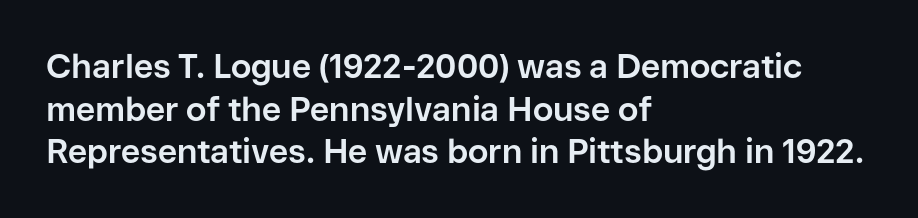
Characters remain perfectly vertical along every line. Observe the ordinary spacing: letters are neighbours, not strangers. Bold? Absolutely — the strokes are thick and heavy. In terms of letterform style, serifs are entirely absent. These lines are set flush left with a ragged right edge.
